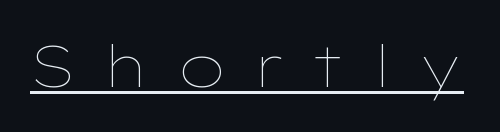
{"italic": "no", "bold": "no", "weight": "thin", "width": "wide", "stroke_contrast": "low", "x_height": "medium", "monospaced": "no", "underline": "yes", "letter_spacing": "wide", "letter_spacing_em": 0.43, "glyph_px": 57}
